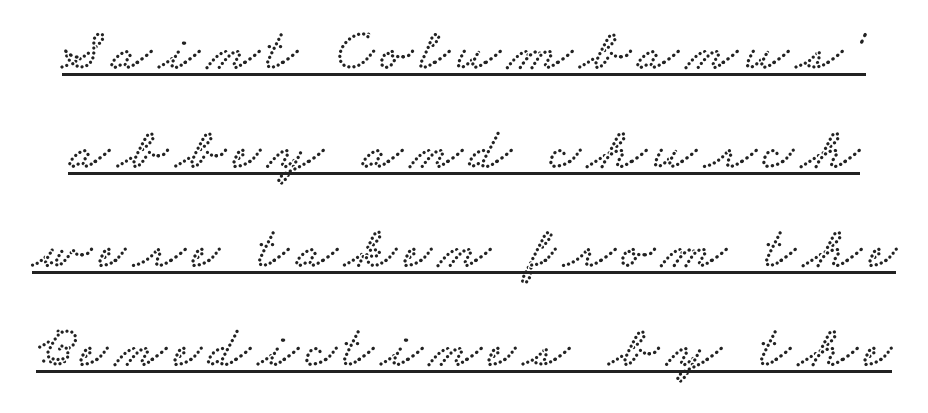
The image shows 60 px wide serif type; set normal line spacing (1.65x), underlined; low stroke contrast and a small x-height.
